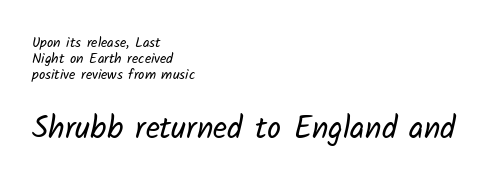
Q: Is the text bold? A: No.
Q: Is the typeface a serif or a sans-serif typeface? A: Sans-serif.
Q: Is the text underlined? A: No.
Q: How is the paragraph aligned? A: Left-aligned.
Q: Is the spacing between letters normal or unusually wide? A: Normal.
Q: Is the spacing between lines tight, normal or loose? A: Tight.
Q: Which block of text is set in a larger size, the first (top) or the second (bottom)? A: The second (bottom) one.
Q: Width (condensed, normal, or wide)? A: Normal.
Q: Stroke contrast? A: Low.
Q: x-height? A: Medium.
Q: Monospaced? A: No.
